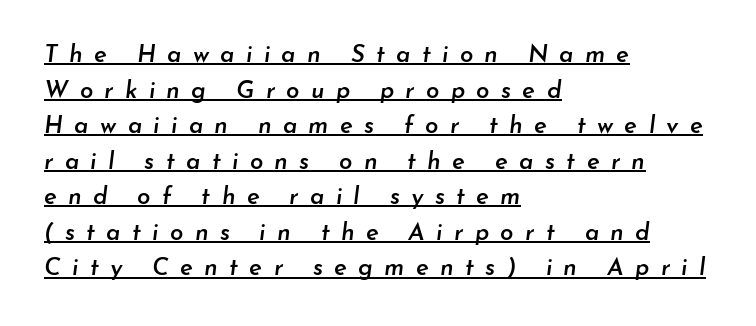
Visually the block forms a straight wall on the left and a jagged coastline on the right. Semibold letterforms, between regular and bold. Loose tracking; the words dissolve into strings of separated letters. Observe the lean: these are italic letterforms. Somebody hit Ctrl+U on this one — the words are underlined. Regarding leading, the lines here are spaced in the standard way.
